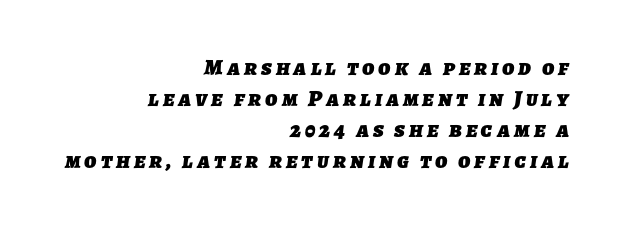
Normally led — the rows are evenly, conventionally spaced. No word sits above an underline. In CSS terms this would be text-align: right. Pretty heavy lettering here — definitely bold.
